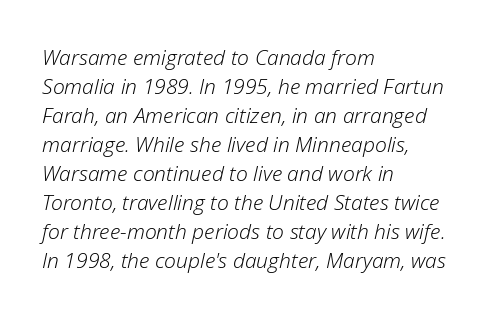
The image shows 21 px text type, italic (leaning right); set left-aligned, normal line spacing (1.38x), normal letter spacing, not underlined.
